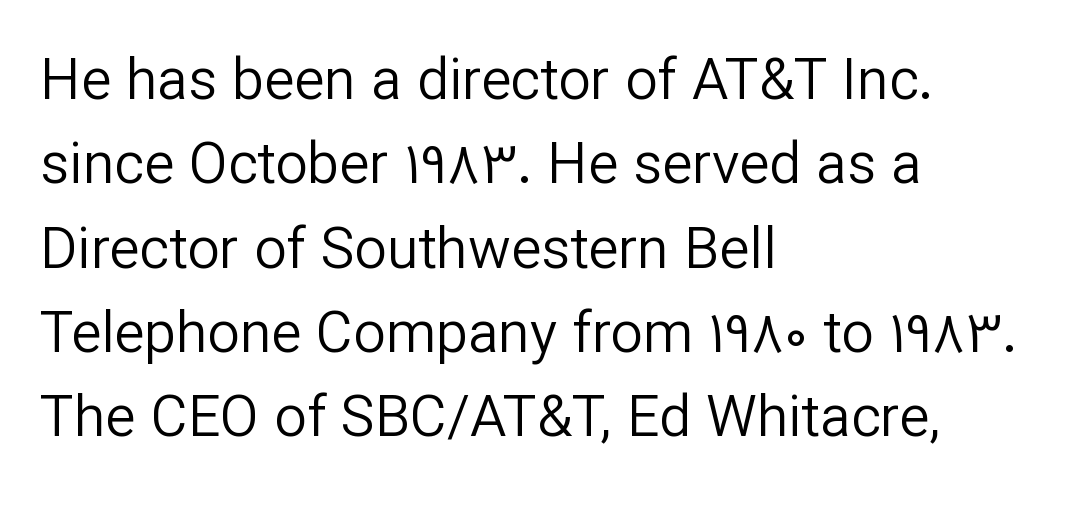
Q: Is the text bold? A: No.
Q: Is the text italic (slanted)? A: No, it is upright.
Q: Is the typeface a serif or a sans-serif typeface? A: Sans-serif.
Q: Is the text underlined? A: No.
Q: How is the paragraph aligned? A: Left-aligned.
Q: Is the spacing between letters normal or unusually wide? A: Normal.
Q: Is the spacing between lines tight, normal or loose? A: Normal.
Q: Width (condensed, normal, or wide)? A: Normal.
Q: Stroke contrast? A: Low.
Q: x-height? A: Medium.
Q: Monospaced? A: No.
